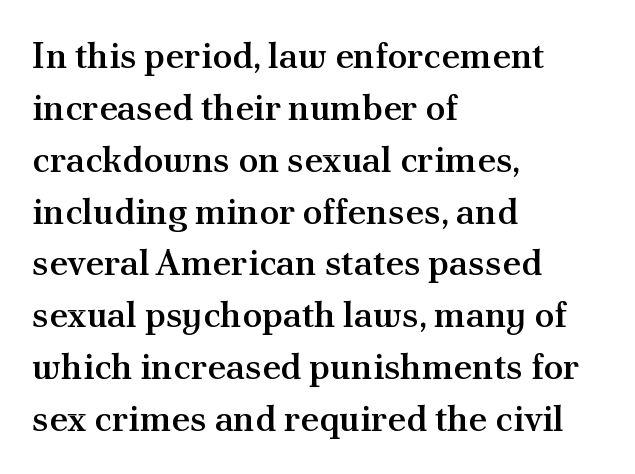
The image shows 36 px semibold serif type, upright; set left-aligned, normal line spacing (1.44x), normal letter spacing, not underlined; medium stroke contrast and a small x-height.
